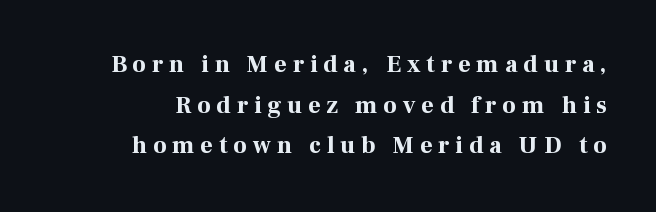
The image shows 24 px bold type, upright; set normal line spacing (1.69x), unusually wide letter spacing (+0.25 em), not underlined.
